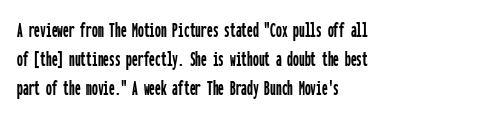
Posture: straight, roman, zero tilt. The passage shown is not underscored anywhere. The rendering anchors every line to the left-hand side. The gaps between neighbouring characters are ordinary and unremarkable.
